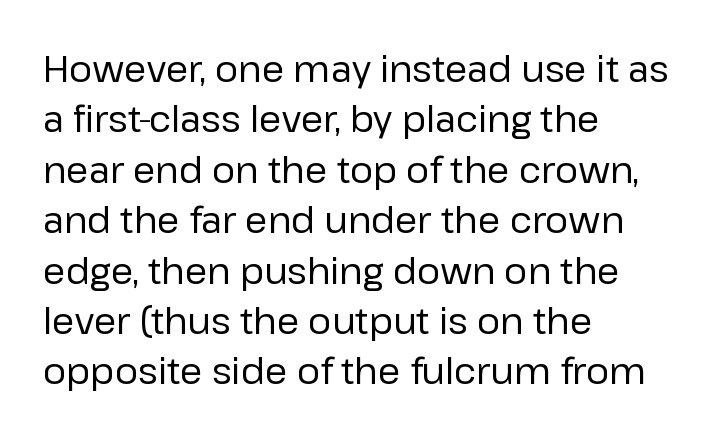
{"serif": "no", "italic": "no", "bold": "no", "weight": "regular", "width": "normal", "stroke_contrast": "low", "x_height": "medium", "monospaced": "no", "underline": "no", "align": "left", "line_spacing": "normal", "line_spacing_ratio": 1.4, "letter_spacing": "normal", "letter_spacing_em": 0.0, "glyph_px": 36}
